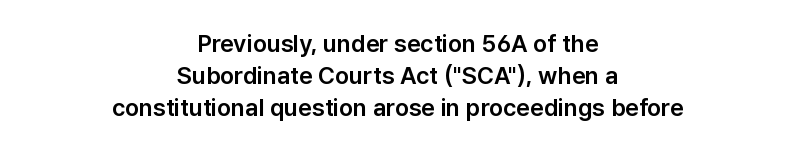
{"italic": "no", "underline": "no", "align": "center", "line_spacing": "normal", "line_spacing_ratio": 1.34, "letter_spacing": "normal", "letter_spacing_em": 0.0, "glyph_px": 24}
